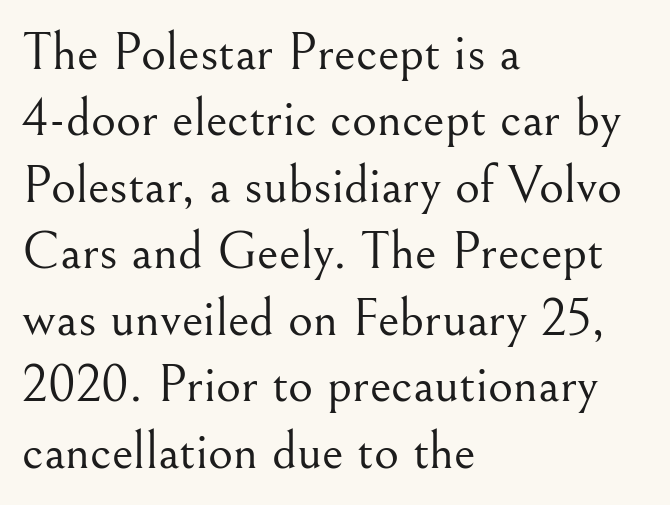
The weight tops out at a normal text grade. The specimen omits any rule beneath the text block's lines. Is this a sans? No — the strokes have serifs. Tall strokes in this sample are plumb rather than angled. Is this a fixed-width face? No — the glyphs have proportional, varying widths.
